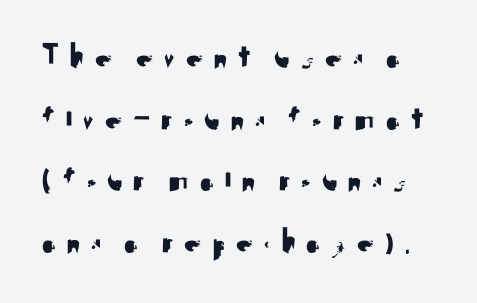
Q: Is the text italic (slanted)? A: No, it is upright.
Q: Is the typeface a serif or a sans-serif typeface? A: Sans-serif.
Q: Is the text underlined? A: No.
Q: Is the spacing between letters normal or unusually wide? A: Unusually wide.
Q: Width (condensed, normal, or wide)? A: Normal.
Q: Stroke contrast? A: Medium.
Q: x-height? A: Small.
Q: Monospaced? A: No.
